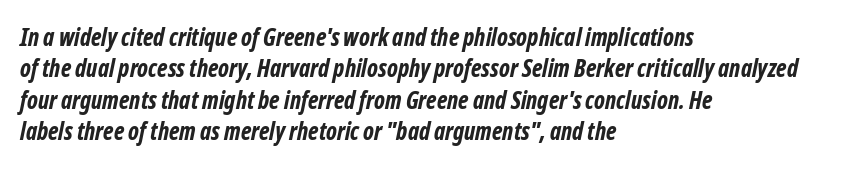
The image shows 24 px bold type; set left-aligned, normal line spacing (1.31x), normal letter spacing, not underlined.
